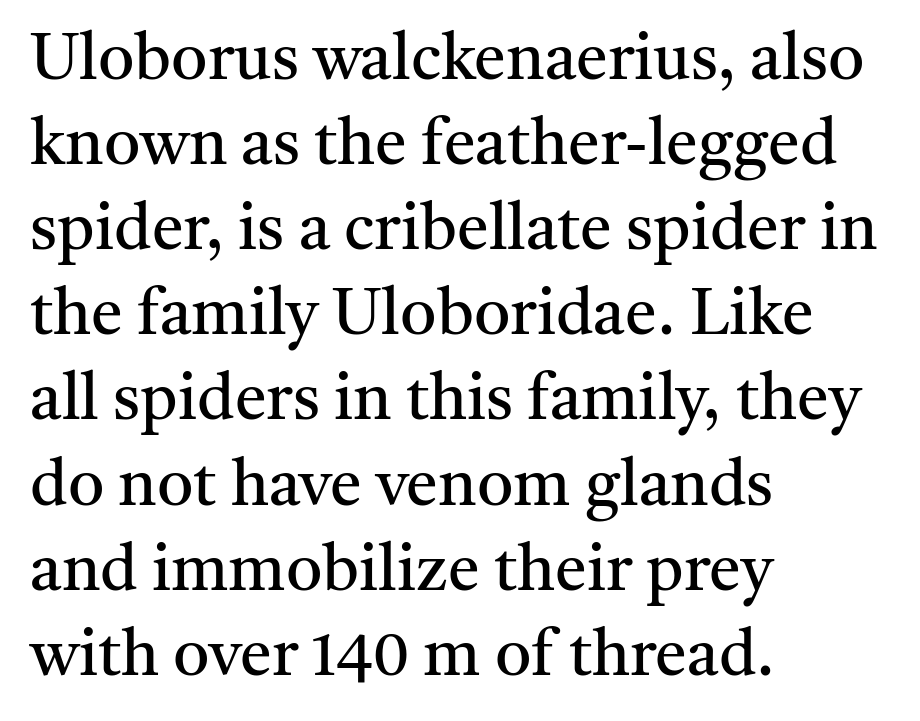
Letters have the restrained weight of plain body copy at most. In terms of letterspacing, this is plain default setting. Character widths vary here, with narrow letters taking less room than wide ones. The passage shown stacks its lines at a standard gap. The space beneath each line is pristine and unruled. This is roman type, the default non-slanted kind.
